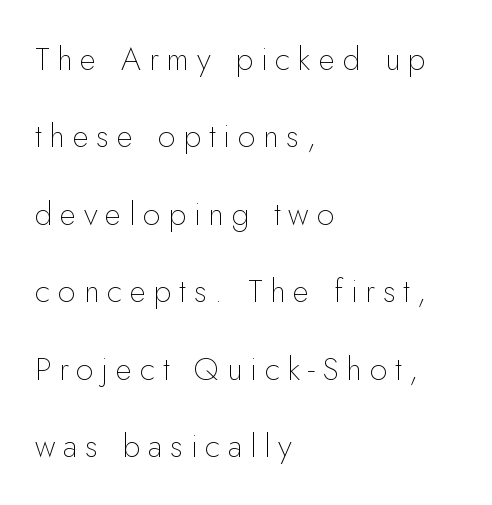
The image shows 32 px thin sans-serif type, upright; set left-aligned, loose line spacing (2.42x), unusually wide letter spacing (+0.24 em), not underlined; low stroke contrast and a small x-height.
